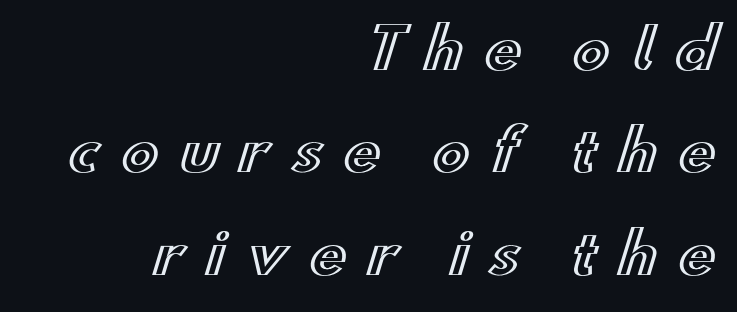
Q: Is the text italic (slanted)? A: Yes.
Q: Is the text underlined? A: No.
Q: How is the paragraph aligned? A: Right-aligned.
Q: Is the spacing between letters normal or unusually wide? A: Unusually wide.
Q: Width (condensed, normal, or wide)? A: Wide.
Q: x-height? A: Small.
Q: Monospaced? A: No.
